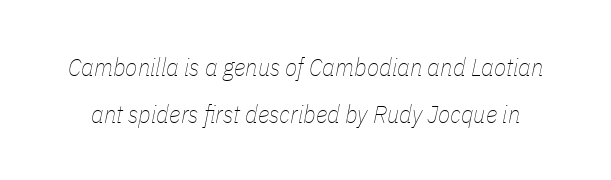
The lettering tilts uniformly, giving the passage an italic look. The rendering keeps characters at their native spacing. These glyphs show unthickened strokes, regular width or finer. The baseline area is clear.
